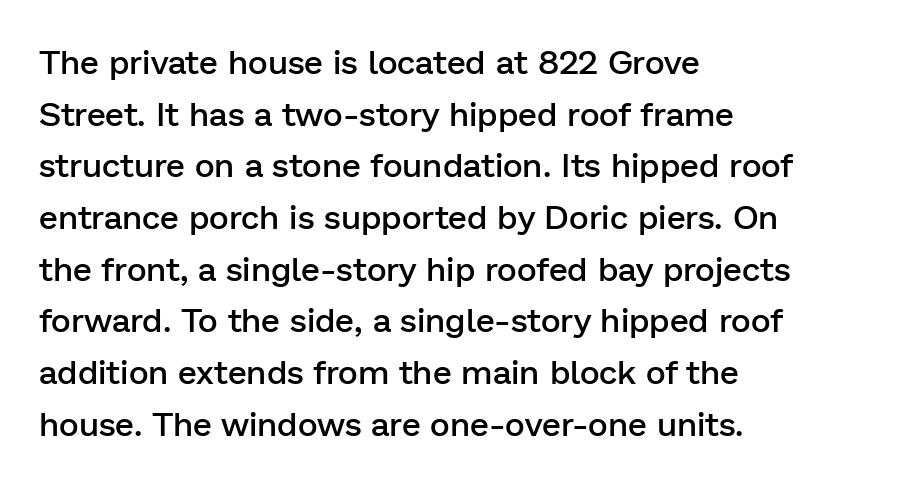
Designer's note — italics off, roman on. Set as a demibold, roughly 600 on the weight scale. How would I describe the line gaps? Plain and ordinary. The letters sit at their default tracking, neither squeezed nor spread.
